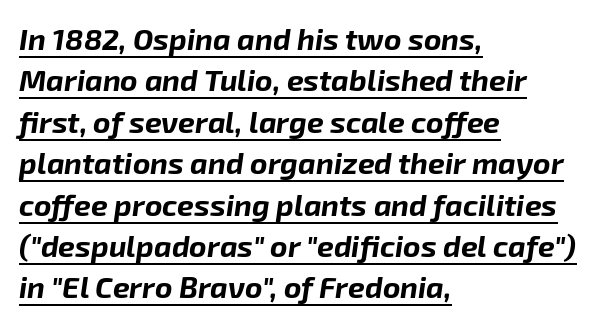
Is the block centered? No — it sits flush against the left margin. You can tell it's italic because the verticals aren't actually vertical. Notice how descenders clear the ascenders below comfortably — that's standard leading. Here the glyphs are tracked normally, forming tight word shapes. Character widths vary here, with narrow letters taking less room than wide ones.
